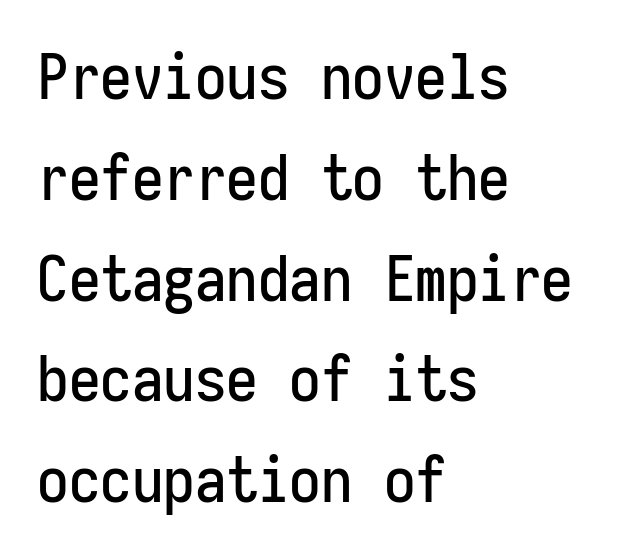
The letters stand straight up with perfectly vertical stems. The space directly below the letters is spotless. In terms of leading, this rendering sits right in the middle. The passage shown has conventional tracking throughout.
